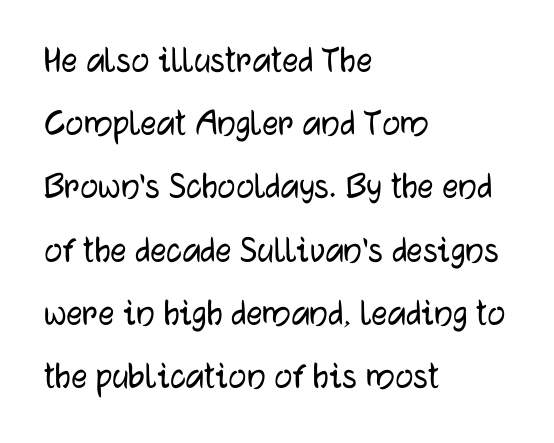
{"serif": "no", "italic": "no", "width": "normal", "stroke_contrast": "low", "x_height": "medium", "monospaced": "no", "underline": "no", "align": "left", "line_spacing": "normal", "line_spacing_ratio": 1.58, "letter_spacing": "normal", "letter_spacing_em": 0.0, "glyph_px": 40}
